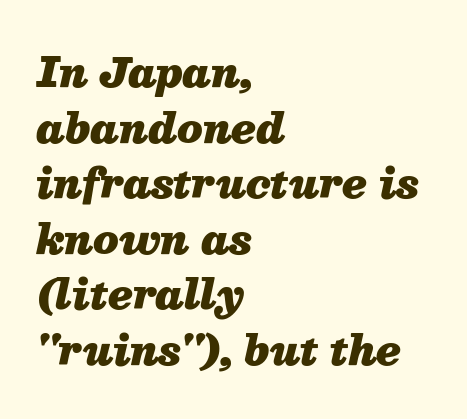
An italicized treatment has been applied to the whole sample. Strong, thick strokes mark this as bold type. Observe the ordinary spacing: letters are neighbours, not strangers. The rows are spaced the way most documents space them.
